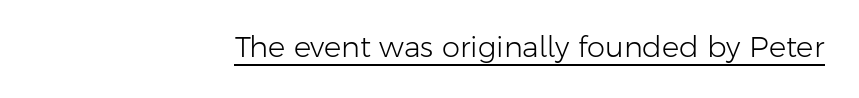
{"serif": "no", "italic": "no", "bold": "no", "weight": "light", "width": "normal", "stroke_contrast": "low", "x_height": "medium", "monospaced": "no", "underline": "yes", "align": "right", "letter_spacing": "normal", "letter_spacing_em": 0.0, "glyph_px": 29}
